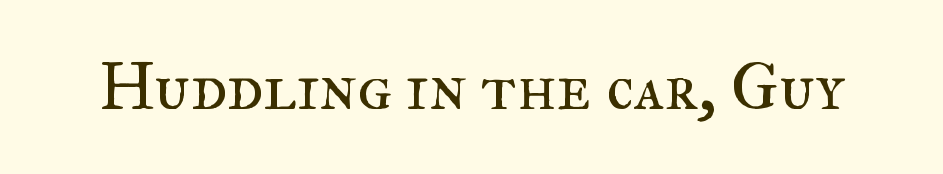
You could not count columns in this text — the font is proportionally spaced. Is this a sans? No — the strokes have serifs. The space beneath each line is pristine and unruled. How are the letters spaced? Ordinarily, with no added tracking.
